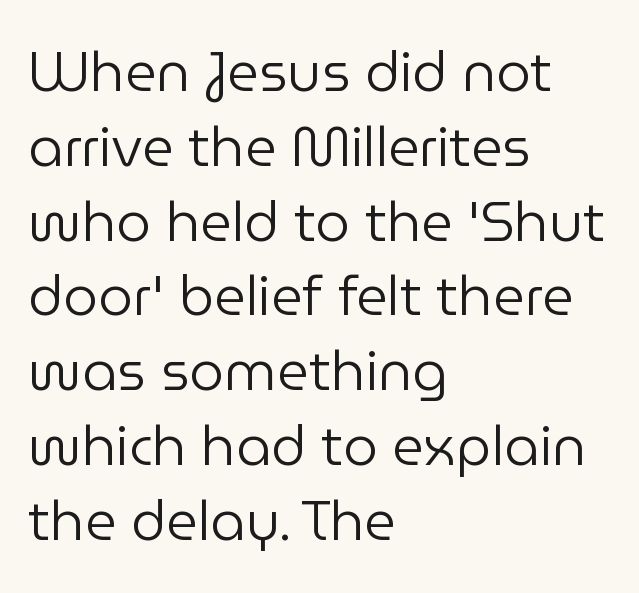
Q: Is the text bold? A: No.
Q: Is the text italic (slanted)? A: No, it is upright.
Q: Is the typeface a serif or a sans-serif typeface? A: Sans-serif.
Q: Is the text underlined? A: No.
Q: How is the paragraph aligned? A: Left-aligned.
Q: Is the spacing between letters normal or unusually wide? A: Normal.
Q: Is the spacing between lines tight, normal or loose? A: Normal.
Q: Width (condensed, normal, or wide)? A: Normal.
Q: Stroke contrast? A: Low.
Q: x-height? A: Medium.
Q: Monospaced? A: No.
